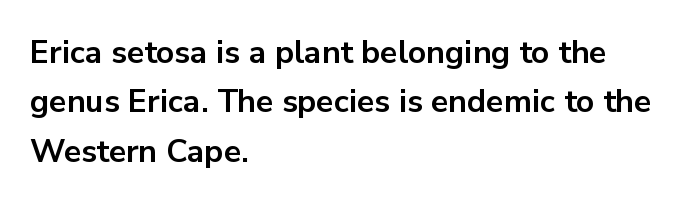
The baseline area is clear. The passage shown is typed in a proportional face where columns would drift. Italic: no, the glyphs are upright roman. These words are printed bold, with thick strokes throughout. This sample keeps an unexceptional amount of space between lines.
